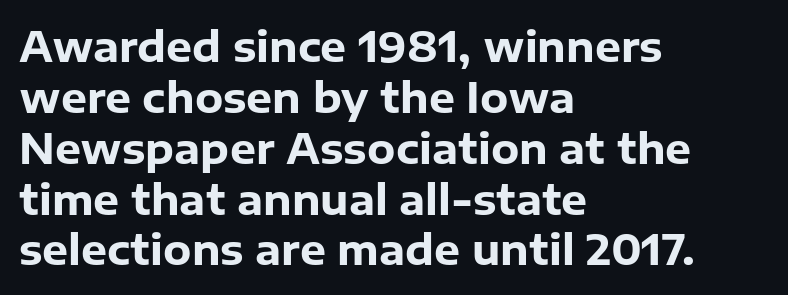
Lines of text with bare space underneath. I'd describe the lettering as bold — thick and assertive. Do the characters align in a grid? No, the font is proportional. Short and long lines alike share a common starting point at left. In terms of posture, this sample is upright. The designer went with a sans here, leaving each stem footless.
